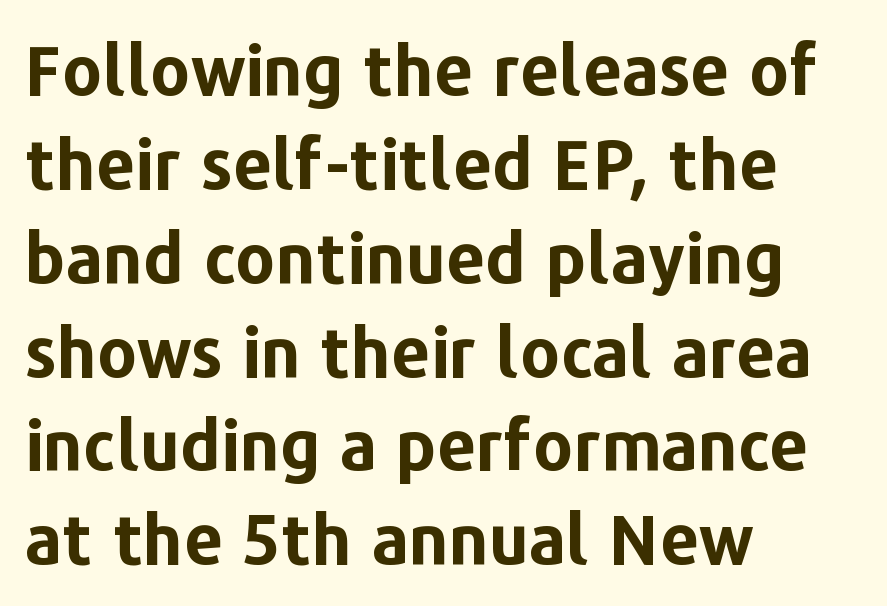
Q: Is the text bold? A: Yes.
Q: Is the text italic (slanted)? A: No, it is upright.
Q: Is the typeface a serif or a sans-serif typeface? A: Sans-serif.
Q: Is the text underlined? A: No.
Q: How is the paragraph aligned? A: Left-aligned.
Q: Is the spacing between letters normal or unusually wide? A: Normal.
Q: Is the spacing between lines tight, normal or loose? A: Normal.
Q: Width (condensed, normal, or wide)? A: Normal.
Q: Stroke contrast? A: Low.
Q: x-height? A: Medium.
Q: Monospaced? A: No.
